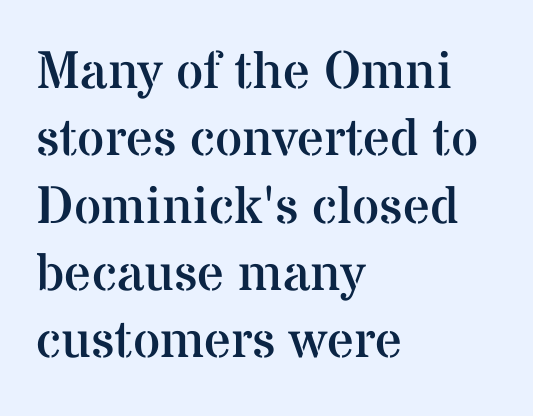
The image shows 53 px regular-weight serif type, upright; set left-aligned, normal line spacing (1.27x), normal letter spacing, not underlined; medium stroke contrast and a medium x-height.
